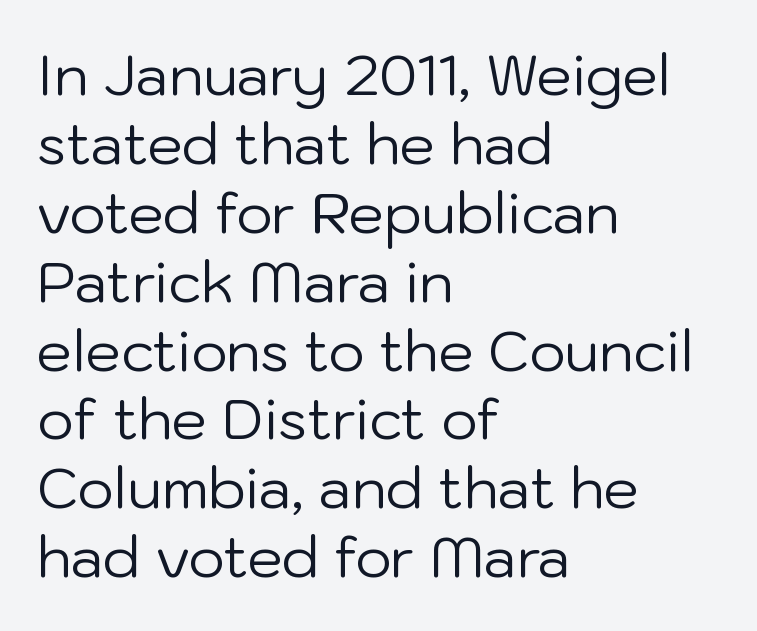
Do the letters lean? They stand straight. Compared with typical body copy, the letter spacing here is the same. Think of a printed novel: that variable character pitch is what you see here. The letterforms sit at book weight or below. If you drew a ruler down the left edge, every line would touch it. Letters rest on an invisible, unmarked baseline.
